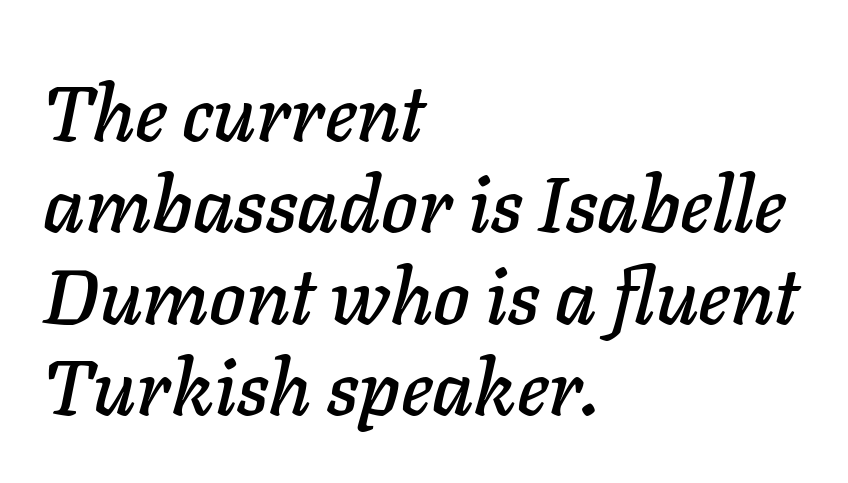
{"italic": "yes", "lean": "right", "slant_degrees": 11, "width": "normal", "stroke_contrast": "low", "x_height": "medium", "monospaced": "no", "underline": "no", "align": "left", "line_spacing_ratio": 1.17, "letter_spacing": "normal", "letter_spacing_em": 0.0, "glyph_px": 78}
